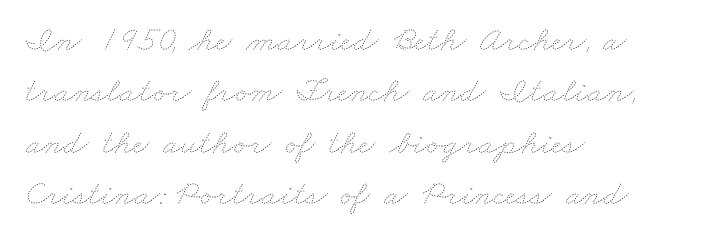
Type without underlining. Reading down the block, your eye returns to a fixed left position each line. A typesetter would call this leading conventional body-copy spacing. The letterforms sit at book weight or below.
